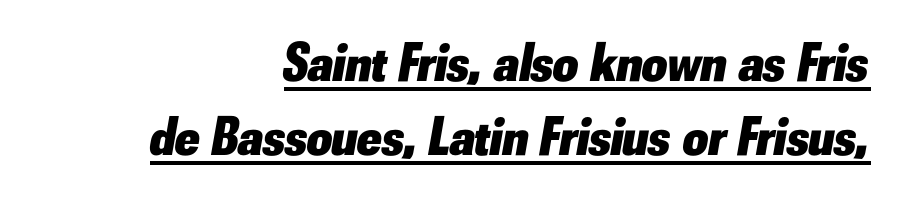
The image shows 55 px heavy type, italic (leaning right); set normal line spacing (1.34x), normal letter spacing, underlined; low stroke contrast and a small x-height.
